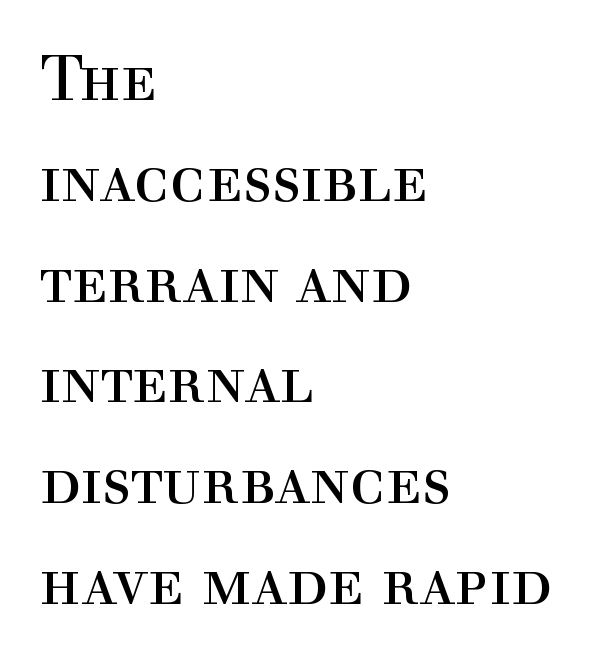
Q: Is the text bold? A: No.
Q: Is the text italic (slanted)? A: No, it is upright.
Q: Is the typeface a serif or a sans-serif typeface? A: Serif.
Q: Is the text underlined? A: No.
Q: How is the paragraph aligned? A: Left-aligned.
Q: Is the spacing between letters normal or unusually wide? A: Normal.
Q: Is the spacing between lines tight, normal or loose? A: Normal.
Q: Width (condensed, normal, or wide)? A: Normal.
Q: x-height? A: Medium.
Q: Monospaced? A: No.
